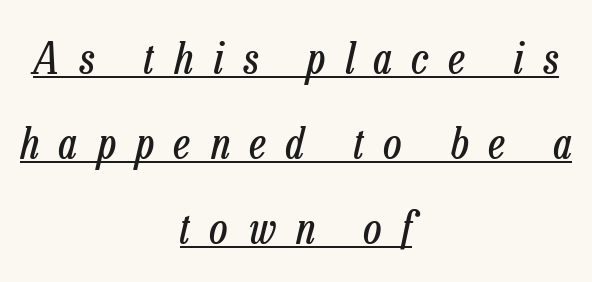
The image shows 44 px regular-weight, condensed type, italic (leaning right); set centered, loose line spacing (1.93x), unusually wide letter spacing (+0.46 em), underlined; low stroke contrast and a medium x-height.
